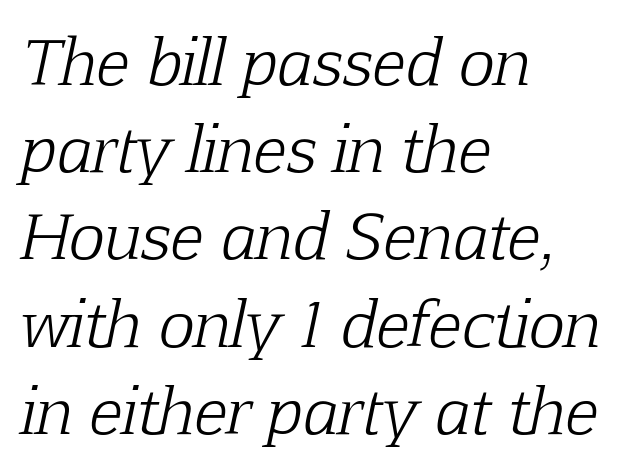
{"serif": "yes", "italic": "yes", "lean": "right", "slant_degrees": 12, "bold": "no", "weight": "light", "width": "normal", "stroke_contrast": "low", "x_height": "medium", "monospaced": "no", "underline": "no", "align": "left", "line_spacing": "normal", "line_spacing_ratio": 1.43, "letter_spacing": "normal", "letter_spacing_em": 0.0, "glyph_px": 61}
